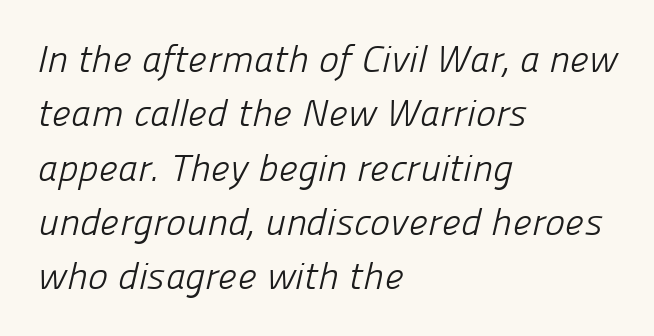
Summary of weight: not heavy and not bold. This rendering employs a face without finishing strokes, i.e., a sans-serif. Rule under the text: the space is simply empty. Typeset ragged right — the left edge is the straight one. The passage shown is typed in a proportional face where columns would drift.
